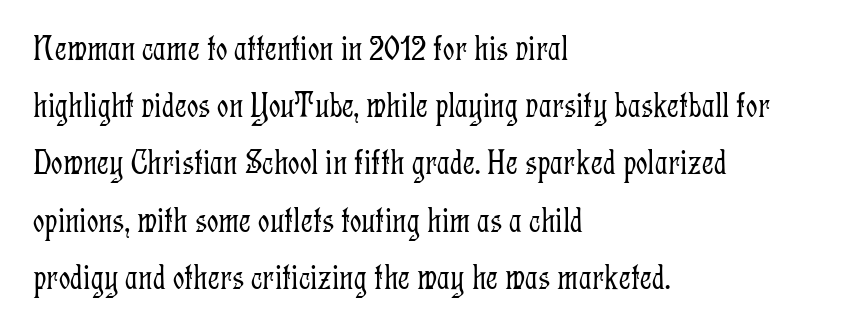
The image shows 36 px light, condensed serif type, upright; set left-aligned, normal line spacing (1.59x), normal letter spacing, not underlined; low stroke contrast and a medium x-height.
